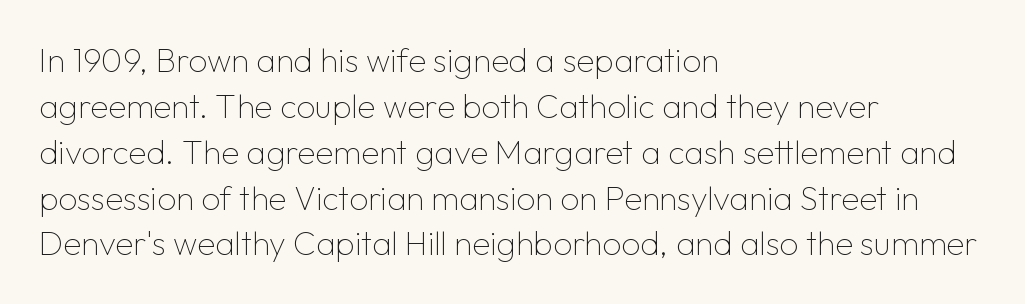
{"serif": "no", "italic": "no", "bold": "no", "weight": "thin", "width": "normal", "stroke_contrast": "low", "x_height": "medium", "monospaced": "no", "underline": "no", "align": "left", "line_spacing": "normal", "line_spacing_ratio": 1.39, "letter_spacing": "normal", "letter_spacing_em": 0.0, "glyph_px": 33}
